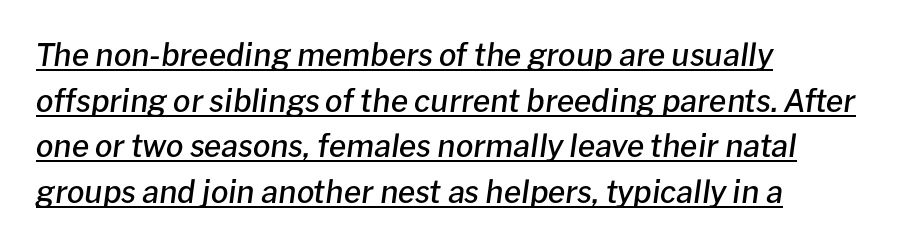
{"italic": "yes", "lean": "right", "slant_degrees": 8, "bold": "semi", "weight": "semibold", "width": "normal", "stroke_contrast": "low", "x_height": "medium", "monospaced": "no", "underline": "yes", "align": "left", "line_spacing": "normal", "line_spacing_ratio": 1.47, "letter_spacing": "normal", "letter_spacing_em": 0.0, "glyph_px": 31}
